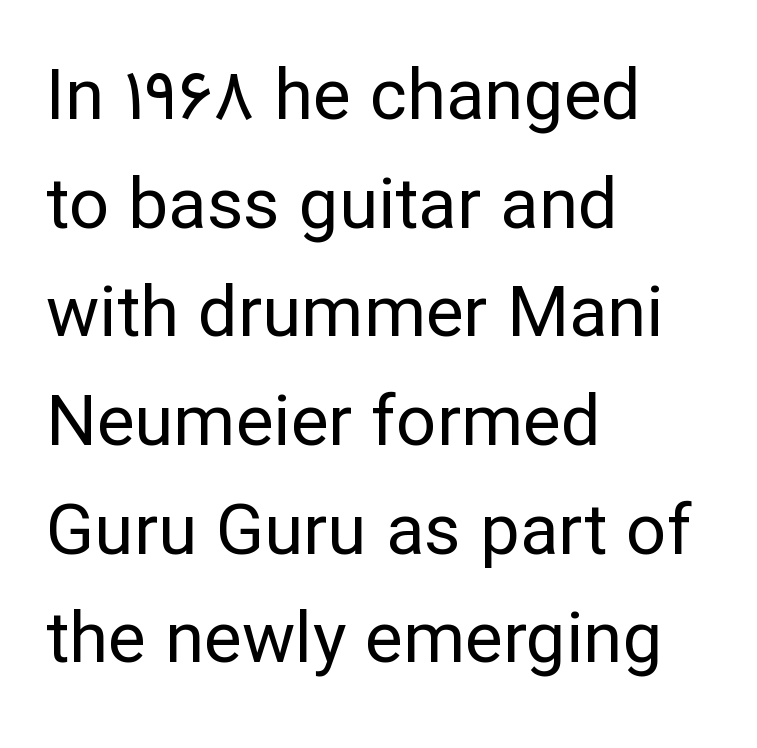
The image shows 71 px regular-weight sans-serif type, upright; set left-aligned, normal line spacing (1.53x), normal letter spacing, not underlined; low stroke contrast and a medium x-height.
